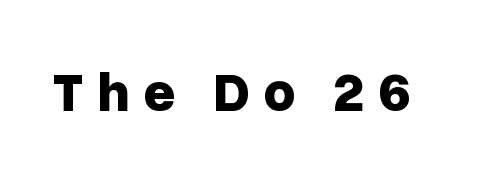
Q: Is the text bold? A: Yes.
Q: Is the text italic (slanted)? A: No, it is upright.
Q: Is the typeface a serif or a sans-serif typeface? A: Sans-serif.
Q: Is the text underlined? A: No.
Q: Is the spacing between letters normal or unusually wide? A: Unusually wide.
Q: Width (condensed, normal, or wide)? A: Normal.
Q: Stroke contrast? A: Low.
Q: x-height? A: Medium.
Q: Monospaced? A: No.
